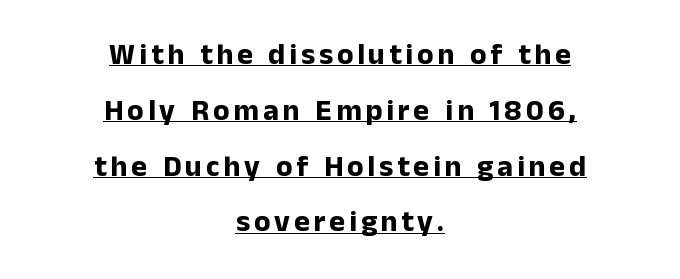
Q: Is the text bold? A: Yes.
Q: Is the text italic (slanted)? A: No, it is upright.
Q: Is the typeface a serif or a sans-serif typeface? A: Sans-serif.
Q: Is the text underlined? A: Yes.
Q: How is the paragraph aligned? A: Centered.
Q: Width (condensed, normal, or wide)? A: Normal.
Q: Stroke contrast? A: Low.
Q: x-height? A: Medium.
Q: Monospaced? A: No.
